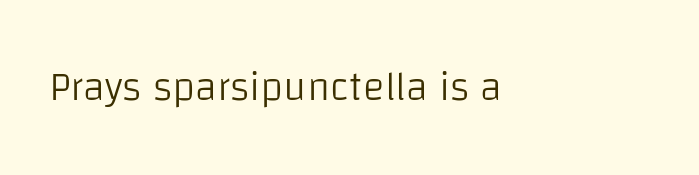
The image shows 41 px light sans-serif type, upright; set normal letter spacing, not underlined; low stroke contrast and a large x-height.
